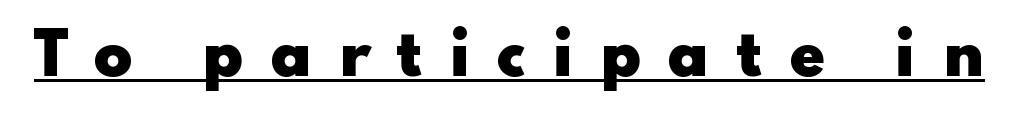
{"serif": "no", "italic": "no", "bold": "yes", "weight": "heavy", "width": "wide", "stroke_contrast": "low", "x_height": "small", "monospaced": "no", "underline": "yes", "letter_spacing": "wide", "letter_spacing_em": 0.45, "glyph_px": 58}
